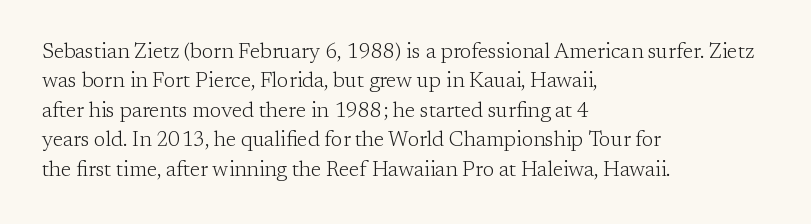
Q: Is the text bold? A: No.
Q: Is the text italic (slanted)? A: No, it is upright.
Q: Is the text underlined? A: No.
Q: How is the paragraph aligned? A: Left-aligned.
Q: Is the spacing between letters normal or unusually wide? A: Normal.
Q: Is the spacing between lines tight, normal or loose? A: Normal.
